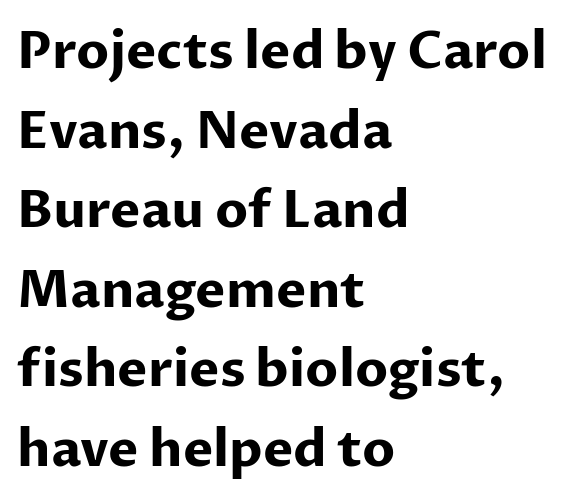
The image shows 51 px bold sans-serif type, upright; set left-aligned, normal line spacing (1.56x), normal letter spacing, not underlined; low stroke contrast and a medium x-height.
